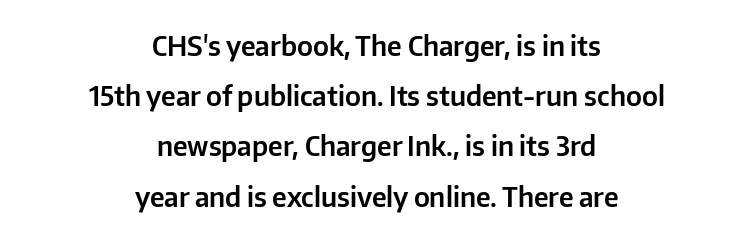
Italic: no, the glyphs are upright roman. Is the block centered? Yes — each line is placed symmetrically about the middle. The rendering keeps characters at their native spacing. Clear beneath every line of the passage.
